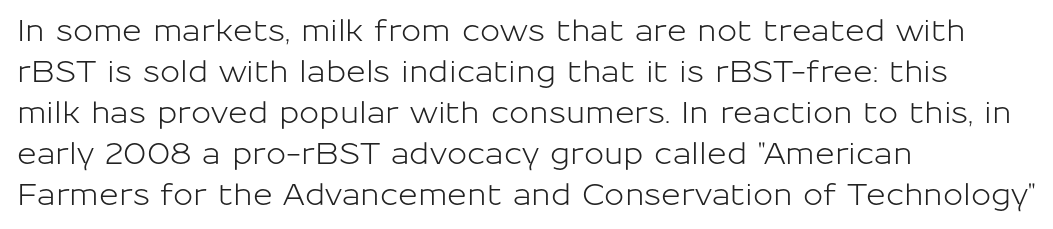
The image shows 30 px sans-serif type, upright; set left-aligned, normal line spacing (1.37x), normal letter spacing, not underlined; low stroke contrast and a medium x-height.
